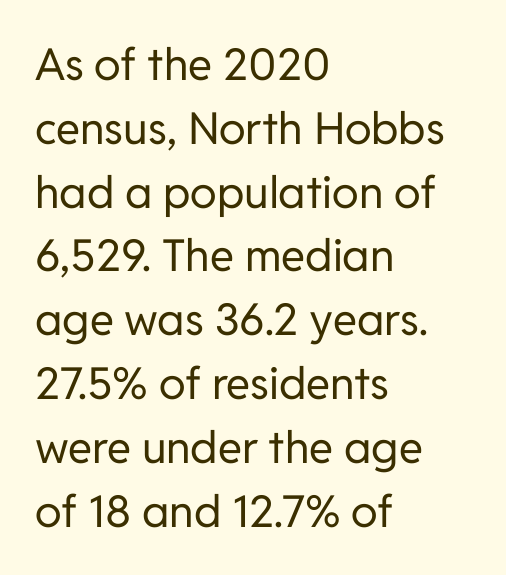
The image shows 44 px regular-weight sans-serif type, upright; set left-aligned, normal line spacing (1.45x), normal letter spacing, not underlined; low stroke contrast and a medium x-height.
